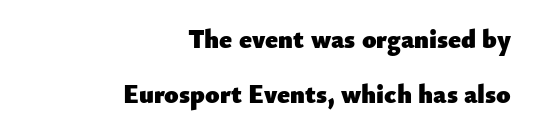
Bare-footed words on every line. Does the leading feel generous? Absolutely, it's lavish. On the weight axis this lands at bold, roughly 700. Inter-character spacing is left at the font's built-in metrics. The specimen reads as upright at a glance.
